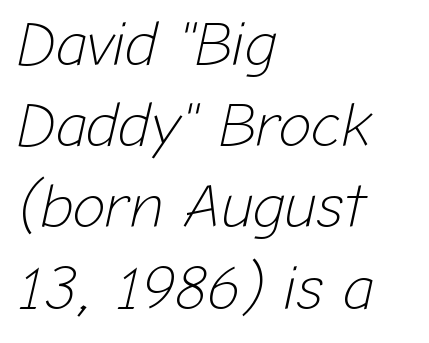
{"italic": "yes", "lean": "right", "slant_degrees": 12, "bold": "no", "weight": "light", "width": "normal", "stroke_contrast": "low", "x_height": "medium", "monospaced": "no", "underline": "no", "align": "left", "line_spacing": "normal", "line_spacing_ratio": 1.31, "letter_spacing": "normal", "letter_spacing_em": 0.0, "glyph_px": 62}
